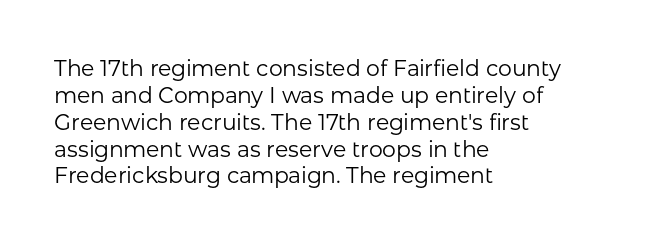
The image shows 22 px text type, upright; set left-aligned, line spacing 1.22x, normal letter spacing, not underlined.
